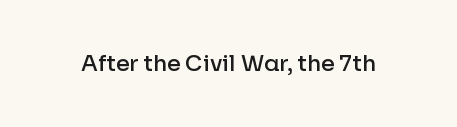
{"italic": "no", "bold": "semi", "underline": "no", "letter_spacing": "normal", "letter_spacing_em": 0.0, "glyph_px": 22}
